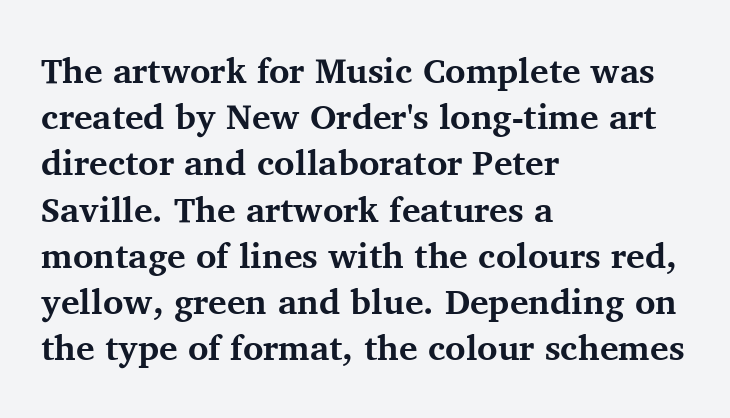
Q: Is the text bold? A: Yes.
Q: Is the text italic (slanted)? A: No, it is upright.
Q: Is the typeface a serif or a sans-serif typeface? A: Serif.
Q: Is the text underlined? A: No.
Q: How is the paragraph aligned? A: Left-aligned.
Q: Is the spacing between letters normal or unusually wide? A: Normal.
Q: Is the spacing between lines tight, normal or loose? A: Normal.
Q: Width (condensed, normal, or wide)? A: Normal.
Q: Stroke contrast? A: Medium.
Q: x-height? A: Medium.
Q: Monospaced? A: No.
